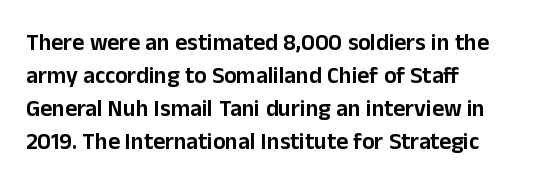
{"italic": "no", "underline": "no", "align": "left", "line_spacing": "normal", "line_spacing_ratio": 1.43, "letter_spacing": "normal", "letter_spacing_em": 0.0, "glyph_px": 23}
